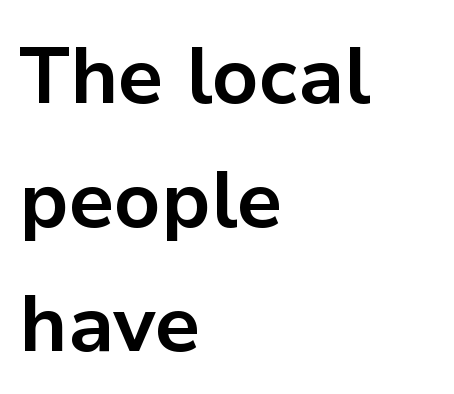
The image shows 79 px bold sans-serif type, upright; set left-aligned, normal line spacing (1.57x), normal letter spacing, not underlined; low stroke contrast and a medium x-height.
